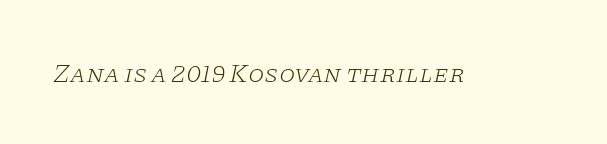
Q: Is the text bold? A: No.
Q: Is the text italic (slanted)? A: Yes, it leans right by about 11 degrees.
Q: Is the text underlined? A: No.
Q: Is the spacing between letters normal or unusually wide? A: Normal.
